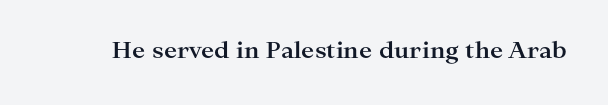
Short note: letters normally spaced. Words float on clear page, feet unadorned. The letters stand upright; this is a roman face. Heavy, bold letterforms.
